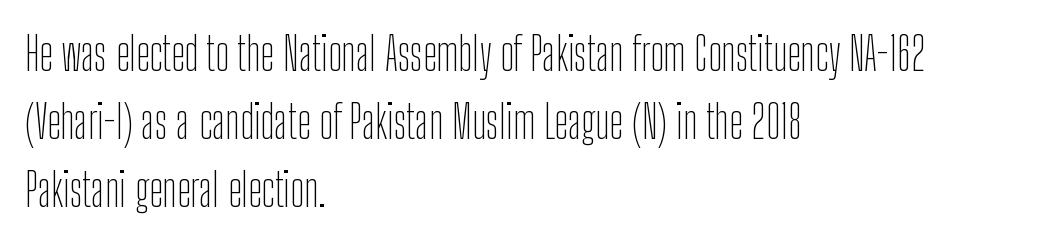
{"serif": "no", "italic": "no", "bold": "no", "weight": "thin", "width": "condensed", "stroke_contrast": "low", "x_height": "medium", "monospaced": "no", "underline": "no", "align": "left", "line_spacing": "normal", "line_spacing_ratio": 1.48, "letter_spacing": "normal", "letter_spacing_em": 0.0, "glyph_px": 46}
